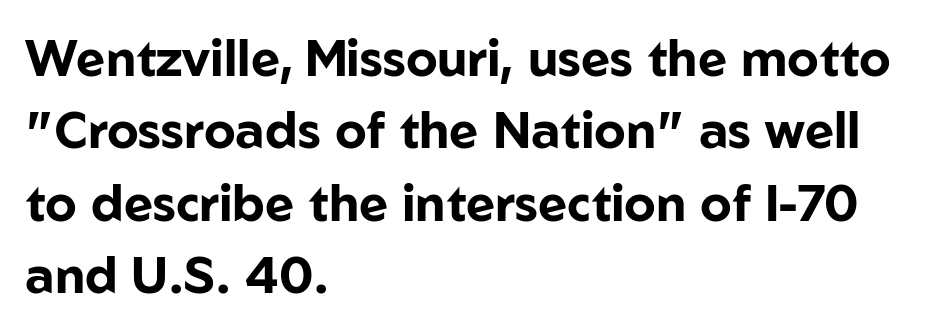
{"serif": "no", "italic": "no", "bold": "yes", "weight": "bold", "width": "normal", "stroke_contrast": "low", "x_height": "medium", "monospaced": "no", "underline": "no", "align": "left", "line_spacing": "normal", "line_spacing_ratio": 1.45, "letter_spacing": "normal", "letter_spacing_em": 0.0, "glyph_px": 50}
